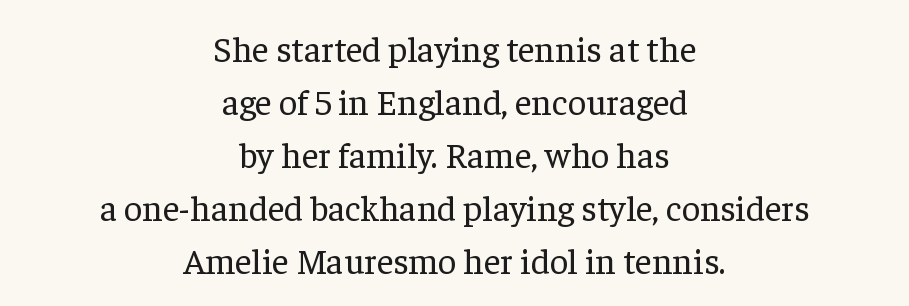
Looks like regular typesetting: each glyph gets only the width it needs. Rendered with straight, roman letterforms. Horizontally, the lines are justified to the midpoint only. Caption: face not bold, strokes unweighted. I'd call this a serif setting — the letters wear small feet. Nothing unusual about the tracking: characters are spaced as the font intends.
